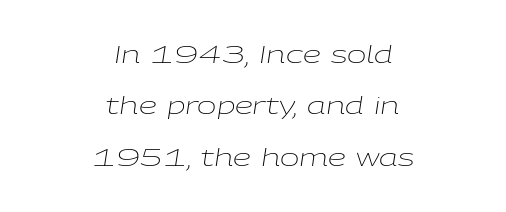
The image shows 23 px text type, italic (leaning right); set centered, loose line spacing (2.23x), normal letter spacing, not underlined.
